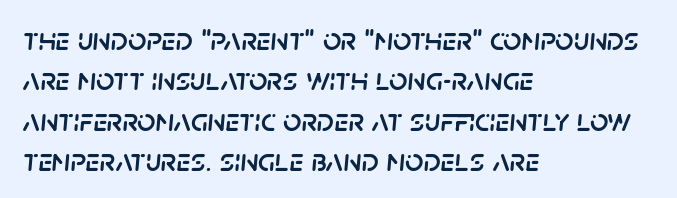
Is the block centered? No — it sits flush against the left margin. The axis of the letterforms is tilted away from vertical. The words here are not underlined. Do the characters align in a grid? No, the font is proportional.
